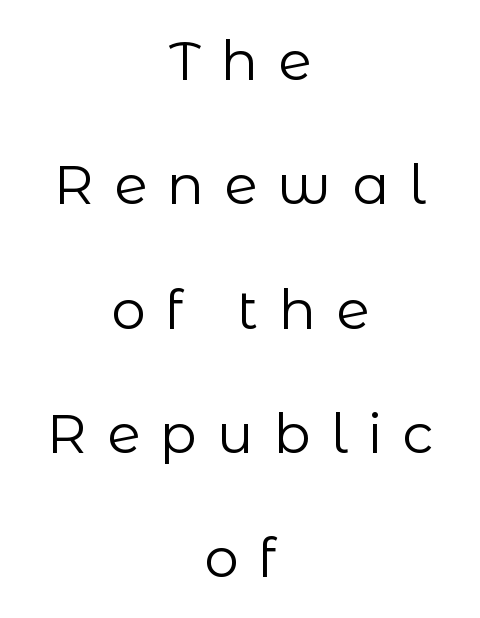
Is there any slant? The stems are plumb. Beneath every word, the page is bare. The passage shown is typed in a proportional face where columns would drift. Compared with a flush-left layout, this one balances lines on the center instead.
